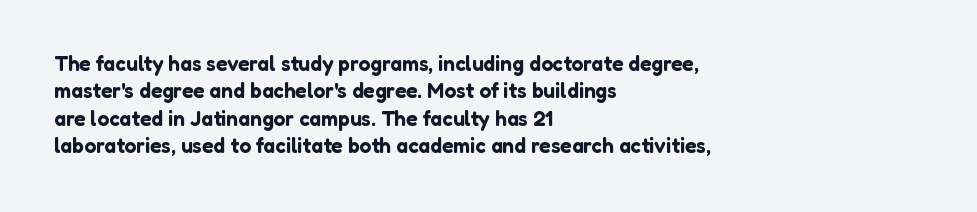
Q: Is the text italic (slanted)? A: No, it is upright.
Q: Is the text underlined? A: No.
Q: How is the paragraph aligned? A: Left-aligned.
Q: Is the spacing between letters normal or unusually wide? A: Normal.
Q: Is the spacing between lines tight, normal or loose? A: Normal.
